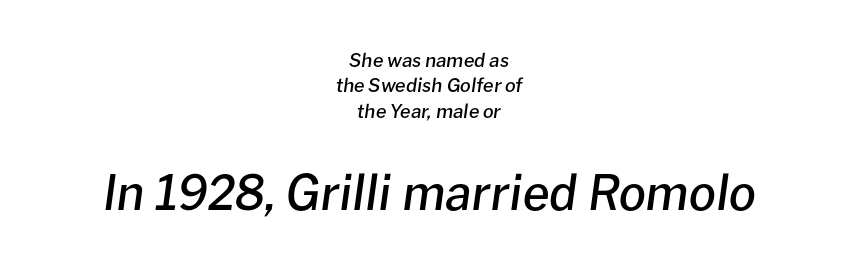
{"italic": "yes", "lean": "right", "slant_degrees": 8, "bold": "semi", "weight": "semibold", "width": "normal", "stroke_contrast": "low", "x_height": "medium", "monospaced": "no", "underline": "no", "align": "center", "line_spacing": "normal", "line_spacing_ratio": 1.34, "letter_spacing": "normal", "letter_spacing_em": 0.0, "larger_block": "second", "size_ratio": 2.53, "glyph_px": 48}
